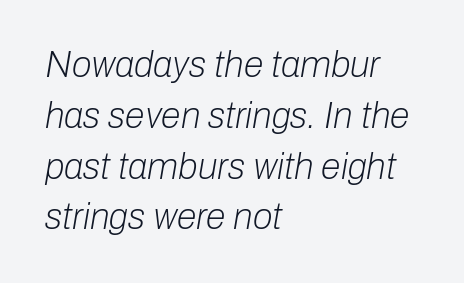
The image shows 36 px light type, italic (leaning right); set left-aligned, normal line spacing (1.41x), normal letter spacing, not underlined; low stroke contrast and a medium x-height.
